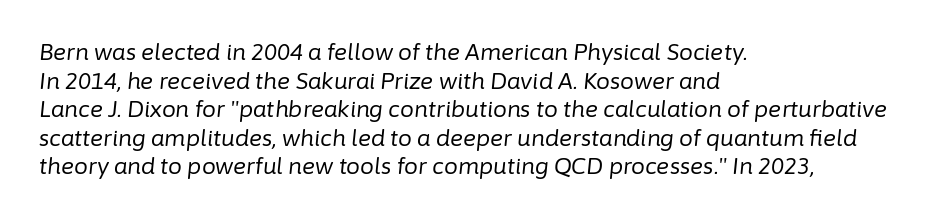
Q: Is the text bold? A: No.
Q: Is the text italic (slanted)? A: Yes, it leans right by about 6 degrees.
Q: Is the text underlined? A: No.
Q: How is the paragraph aligned? A: Left-aligned.
Q: Is the spacing between letters normal or unusually wide? A: Normal.
Q: Is the spacing between lines tight, normal or loose? A: Normal.
